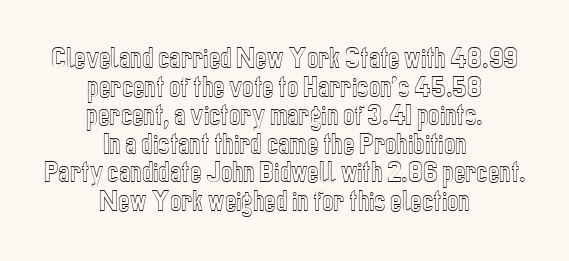
{"italic": "no", "underline": "no", "align": "center", "line_spacing_ratio": 1.19, "letter_spacing": "normal", "letter_spacing_em": 0.0, "glyph_px": 24}
